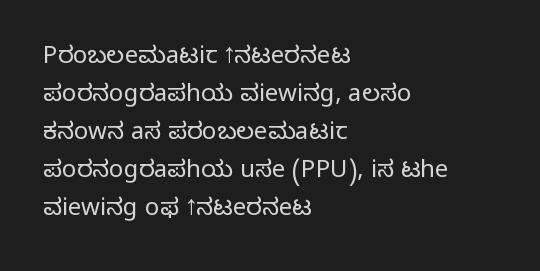
Q: Is the text bold? A: No.
Q: Is the text italic (slanted)? A: No, it is upright.
Q: Is the text underlined? A: No.
Q: How is the paragraph aligned? A: Left-aligned.
Q: Is the spacing between letters normal or unusually wide? A: Normal.
Q: Is the spacing between lines tight, normal or loose? A: Normal.
